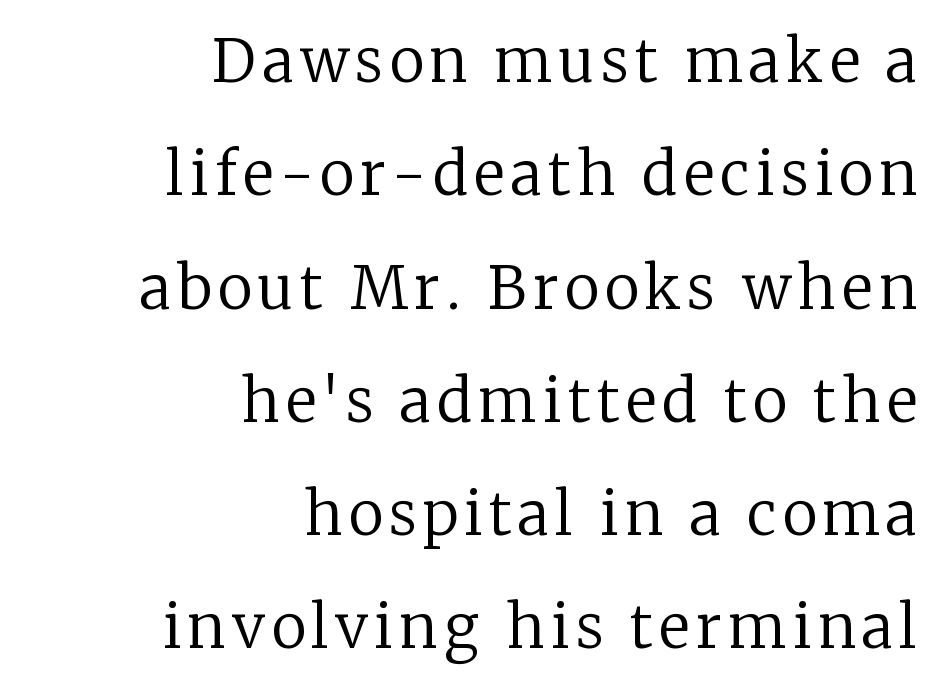
{"serif": "yes", "italic": "no", "bold": "no", "weight": "regular", "width": "normal", "stroke_contrast": "low", "x_height": "medium", "monospaced": "no", "underline": "no", "align": "right", "line_spacing": "loose", "line_spacing_ratio": 1.92, "glyph_px": 59}
